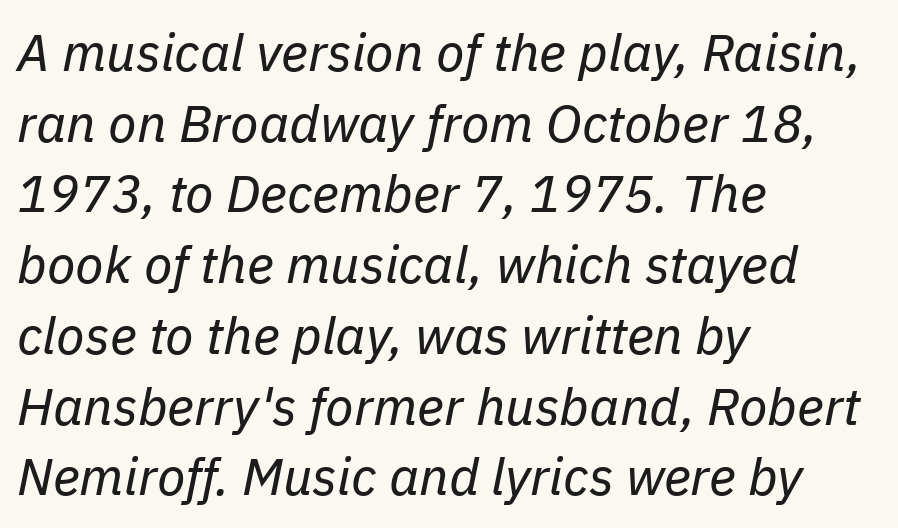
Q: Is the text bold? A: No.
Q: Is the text italic (slanted)? A: Yes, it leans right by about 11 degrees.
Q: Is the text underlined? A: No.
Q: How is the paragraph aligned? A: Left-aligned.
Q: Is the spacing between letters normal or unusually wide? A: Normal.
Q: Is the spacing between lines tight, normal or loose? A: Normal.
Q: Width (condensed, normal, or wide)? A: Normal.
Q: Stroke contrast? A: Low.
Q: x-height? A: Medium.
Q: Monospaced? A: No.
